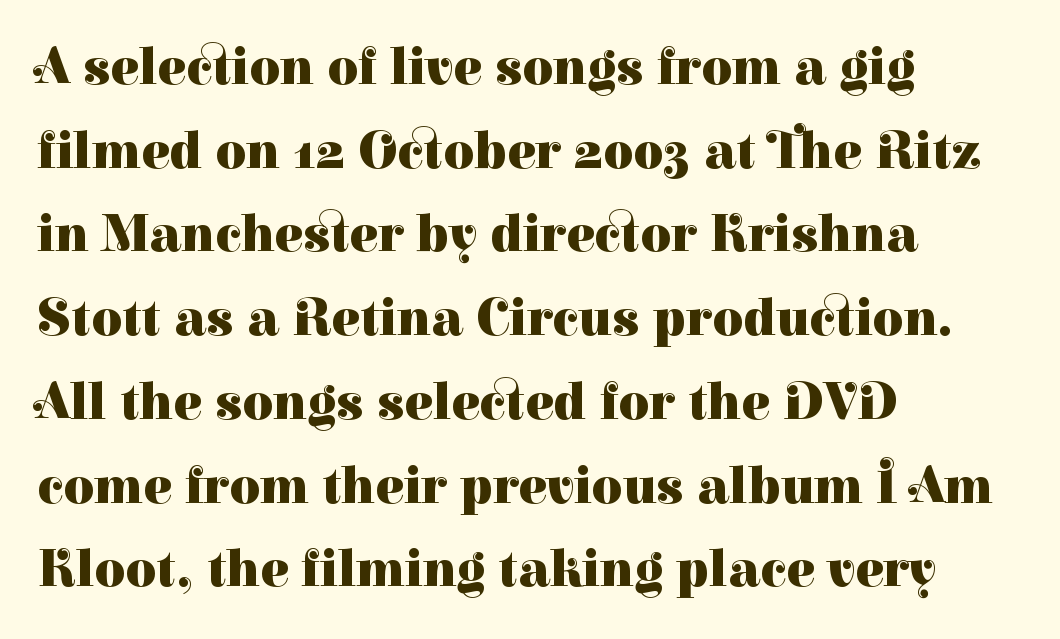
{"serif": "yes", "italic": "no", "bold": "yes", "weight": "heavy", "width": "normal", "stroke_contrast": "high", "x_height": "medium", "monospaced": "no", "underline": "no", "align": "left", "line_spacing": "normal", "line_spacing_ratio": 1.58, "letter_spacing": "normal", "letter_spacing_em": 0.0, "glyph_px": 53}
